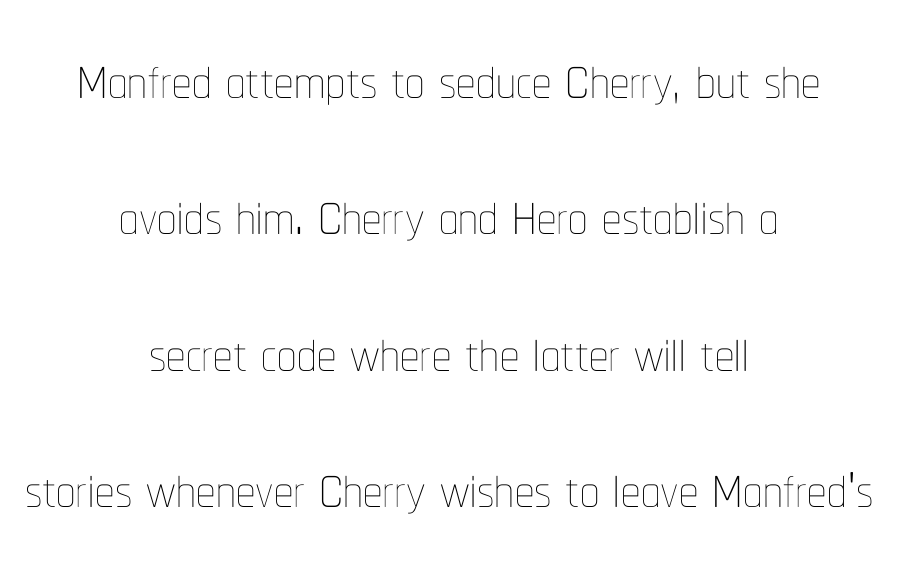
Honestly, there is no underline to notice here at all. Default kerning and tracking; the words read as compact shapes. The face used here is proportionally spaced, like ordinary book or web type. Is the type heavy? It reads as light-to-regular instead. The paragraph shown floats in the horizontal middle. The lettering holds an erect, upright posture throughout.
